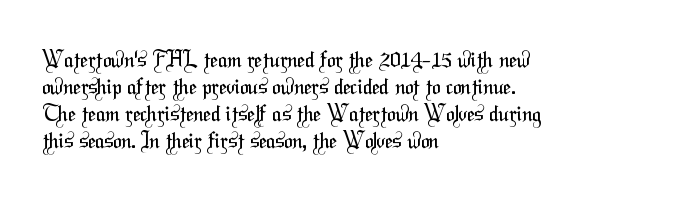
The image shows 22 px text type; set left-aligned, line spacing 1.22x, normal letter spacing, not underlined.
